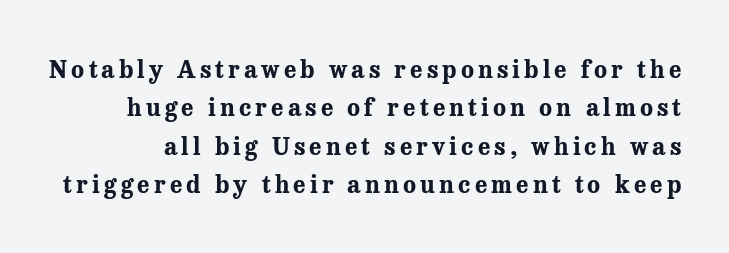
Q: Is the text bold? A: Yes.
Q: Is the text italic (slanted)? A: No, it is upright.
Q: Is the text underlined? A: No.
Q: Is the spacing between lines tight, normal or loose? A: Normal.
